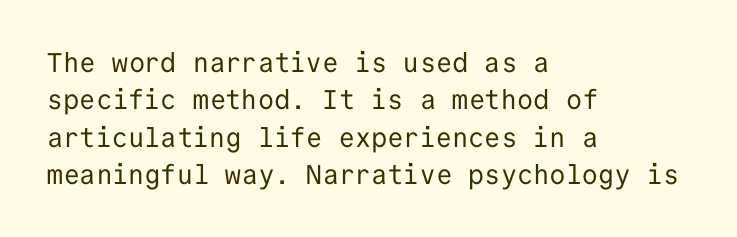
Interline gaps are of average width in this sample. Inter-character spacing is left at the font's built-in metrics. If you drew a line through each stem, it would be perfectly vertical. Words float on clear page, feet unadorned. Each line starts at the same left margin while the right side varies.
